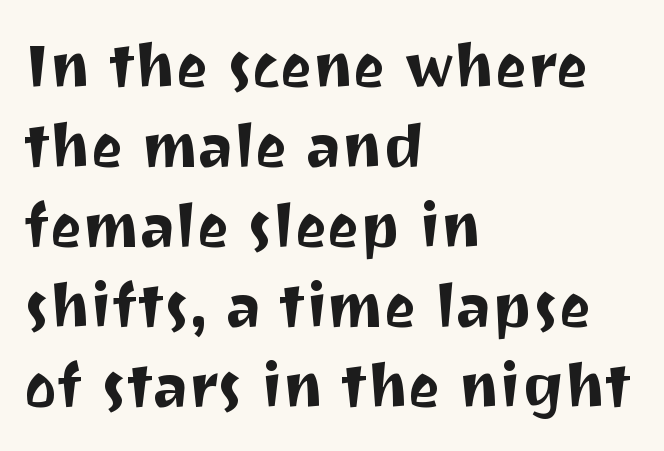
Each new line begins a customary step beneath the previous one. A typesetter would call this proportional, since set widths differ per character. Students, note that the glyphs here touch the page at normal intervals. The specimen omits any rule beneath the text block's lines. Vertical strokes here are truly vertical.
